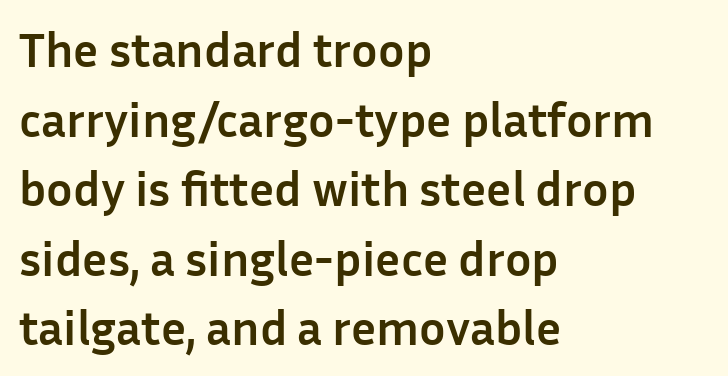
{"serif": "no", "italic": "no", "bold": "yes", "weight": "semibold", "width": "normal", "stroke_contrast": "low", "x_height": "medium", "monospaced": "no", "underline": "no", "align": "left", "line_spacing": "normal", "line_spacing_ratio": 1.42, "letter_spacing": "normal", "letter_spacing_em": 0.0, "glyph_px": 49}
